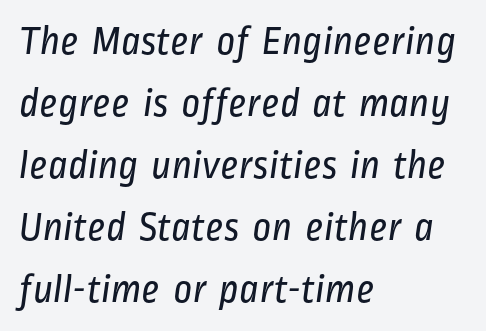
Regarding leading, the lines here are spaced in the standard way. No feet cap the strokes, marking this as sans-serif type. Quick note: underline off. Layout note: lines flush left. Tracking here is standard; glyphs follow each other at the usual distance. These lines are rendered in a variable-pitch font.
